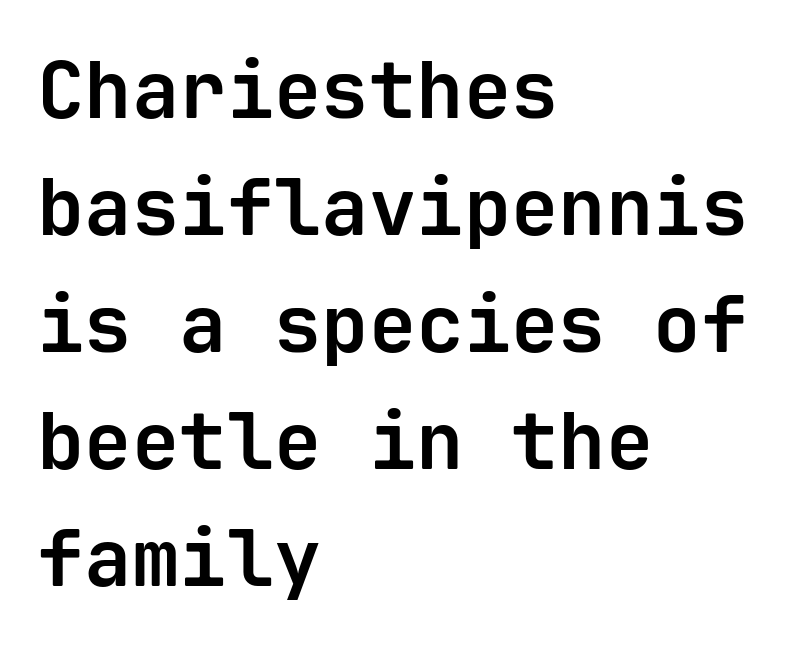
The face used here is monospaced, like something from a code editor. The words here are not underlined. Compared with an ordinary text face, these strokes are far heavier — a full bold. Whoever set this chose a conventional vertical rhythm.
